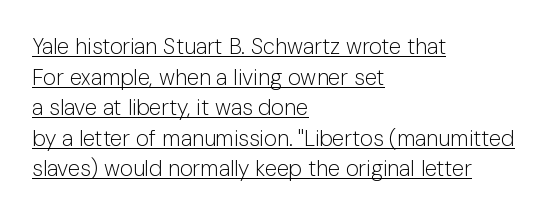
The image shows 22 px text type, upright; set left-aligned, normal line spacing (1.39x), normal letter spacing, underlined.
